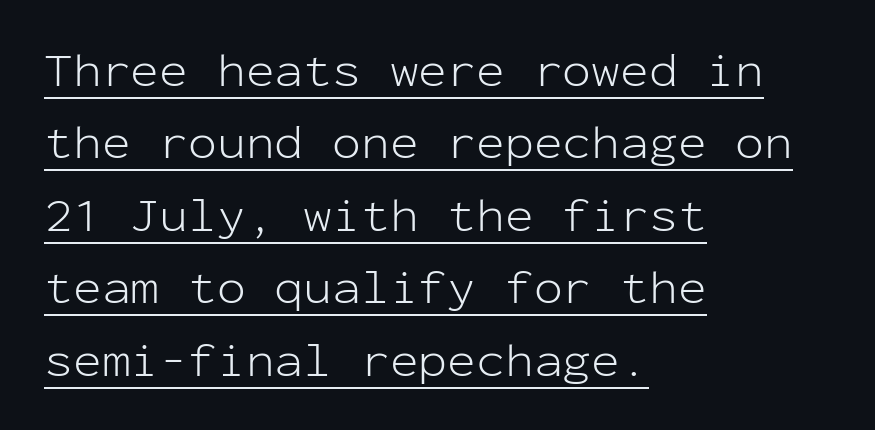
Each stroke keeps to a modest, everyday thickness or less. The sample's only ornament is a line tracing under the words. Does the type have serifs? No, each stem ends abruptly. Characters remain perfectly vertical along every line. Which margin do the lines hug? The left one — the right edge is uneven. The designer left line spacing at the default.
